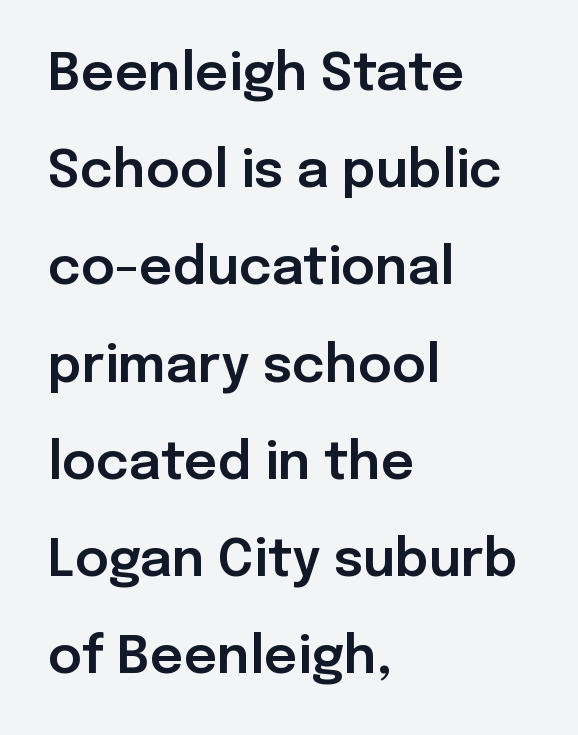
The paragraph has a hard left edge and a soft right edge. The passage shown is not underscored anywhere. Proportional: the letters do not fall into vertical columns. Notice how the stems are strictly vertical — no italics here.
